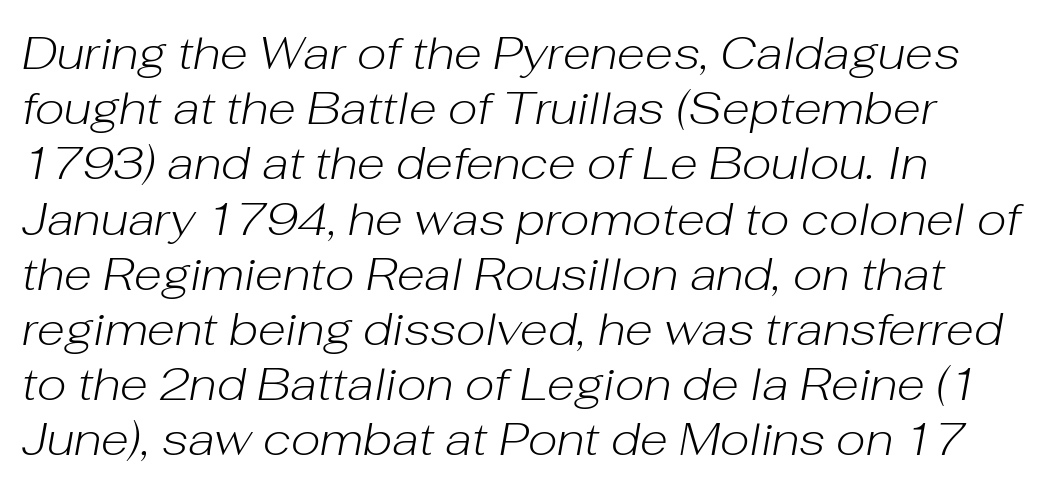
Characters follow at the spacing the type designer built in. Character widths vary here, with narrow letters taking less room than wide ones. Does the lettering tilt? It does — this is italic. A quiet, ordinary-to-light weight characterises the typeface. Bare-footed words on every line.
